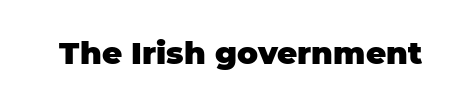
The image shows 31 px heavy sans-serif type, upright; set normal letter spacing, not underlined; low stroke contrast and a large x-height.
